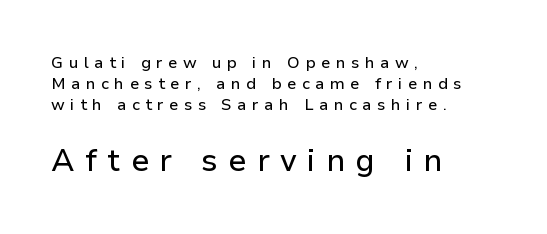
Q: Is the text italic (slanted)? A: No, it is upright.
Q: Is the typeface a serif or a sans-serif typeface? A: Sans-serif.
Q: Is the text underlined? A: No.
Q: How is the paragraph aligned? A: Left-aligned.
Q: Is the spacing between letters normal or unusually wide? A: Unusually wide.
Q: Is the spacing between lines tight, normal or loose? A: Normal.
Q: Which block of text is set in a larger size, the first (top) or the second (bottom)? A: The second (bottom) one.
Q: Width (condensed, normal, or wide)? A: Normal.
Q: Stroke contrast? A: Low.
Q: x-height? A: Medium.
Q: Monospaced? A: No.
